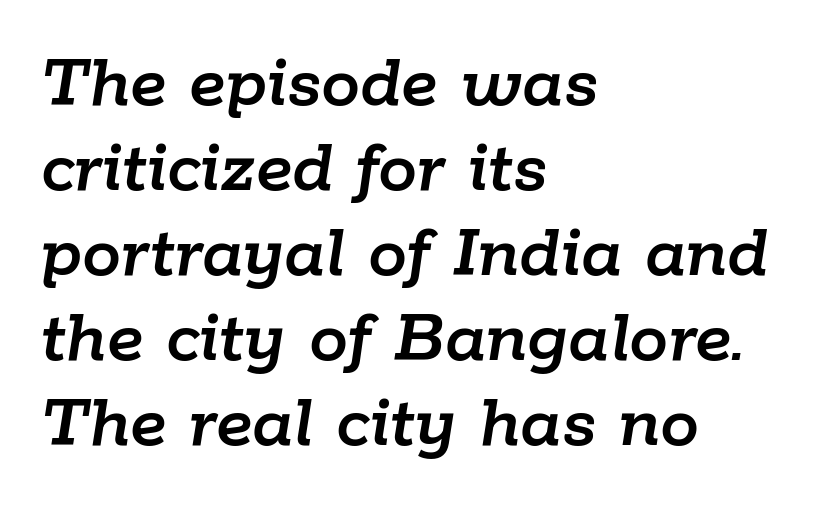
The image shows 78 px text type, italic (leaning right); set left-aligned, tight line spacing (1.09x), normal letter spacing, not underlined; low stroke contrast and a medium x-height.
